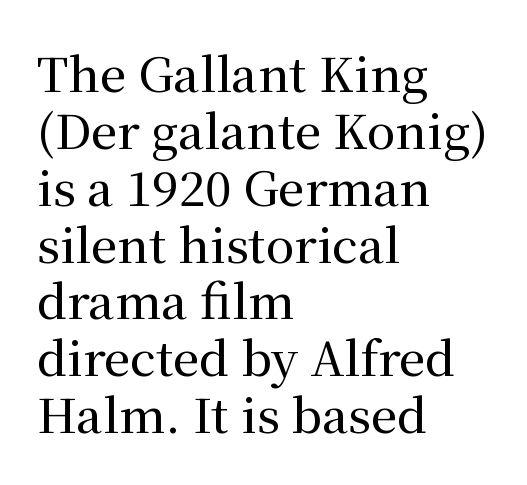
The image shows 47 px serif type, upright; set left-aligned, line spacing 1.21x, normal letter spacing, not underlined; medium stroke contrast and a medium x-height.
